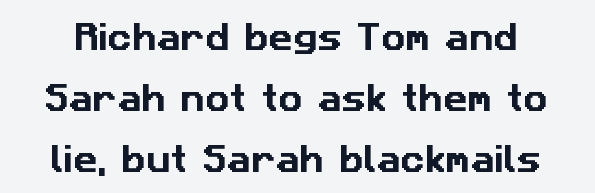
The image shows 30 px sans-serif type; set loose line spacing (2.04x), normal letter spacing, not underlined; low stroke contrast and a medium x-height.
